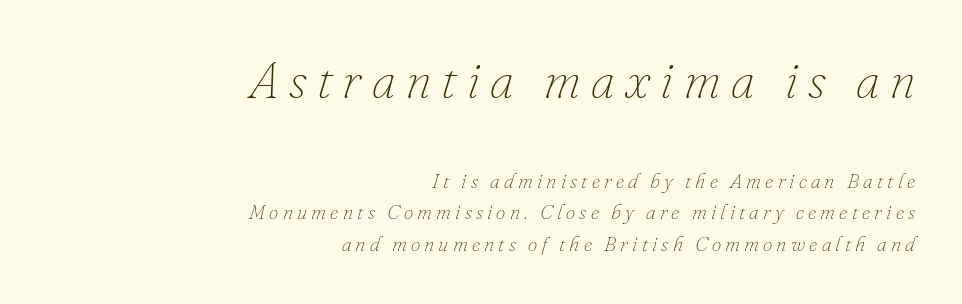
The image shows 52 px thin type, italic (leaning right); set right-aligned, normal line spacing (1.5x), unusually wide letter spacing (+0.2 em), not underlined; the first (top) block is 2.48x larger; low stroke contrast and a small x-height.
